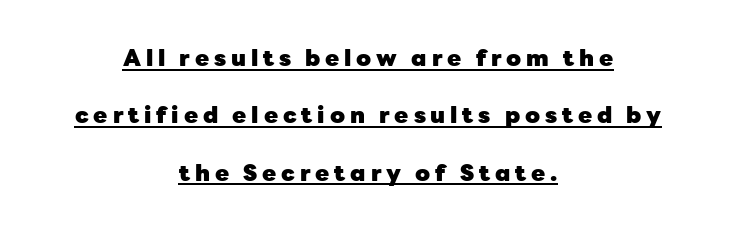
The image shows 23 px bold type, upright; set centered, loose line spacing (2.49x), unusually wide letter spacing (+0.21 em), underlined.
